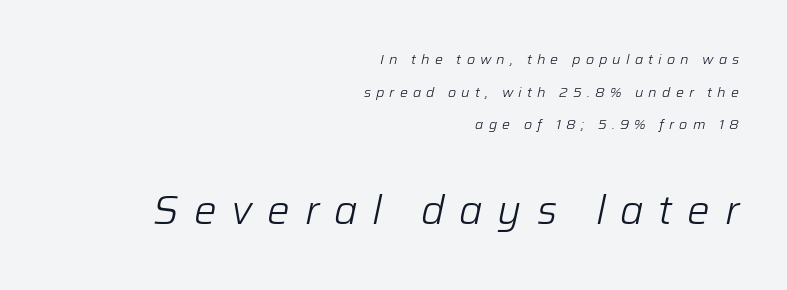
Q: Is the text bold? A: No.
Q: Is the text italic (slanted)? A: Yes, it leans right by about 12 degrees.
Q: Is the text underlined? A: No.
Q: How is the paragraph aligned? A: Right-aligned.
Q: Is the spacing between letters normal or unusually wide? A: Unusually wide.
Q: Is the spacing between lines tight, normal or loose? A: Loose.
Q: Which block of text is set in a larger size, the first (top) or the second (bottom)? A: The second (bottom) one.
Q: Width (condensed, normal, or wide)? A: Normal.
Q: Stroke contrast? A: Low.
Q: x-height? A: Medium.
Q: Monospaced? A: No.
